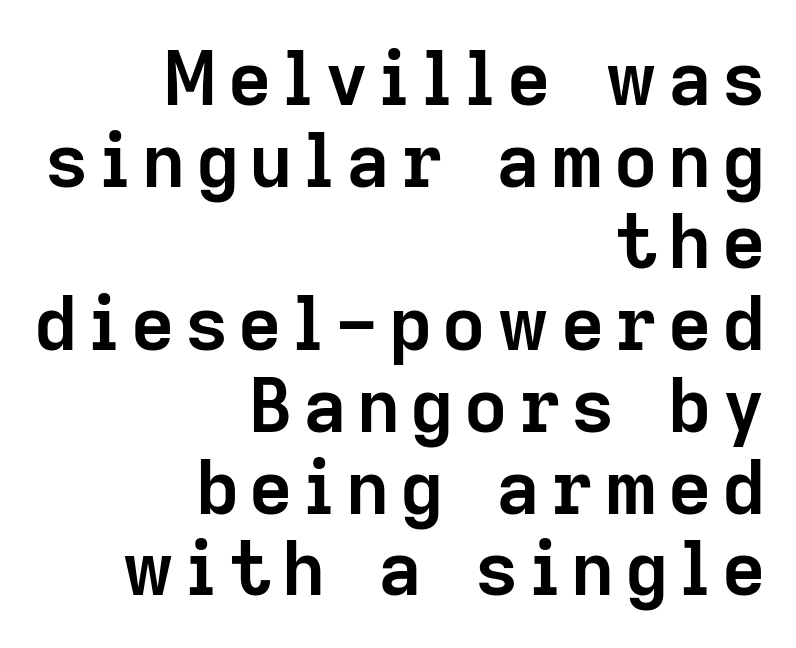
{"serif": "no", "italic": "no", "bold": "yes", "weight": "semibold", "width": "normal", "stroke_contrast": "low", "x_height": "medium", "monospaced": "no", "underline": "no", "align": "right", "line_spacing": "tight", "line_spacing_ratio": 1.09, "glyph_px": 75}
